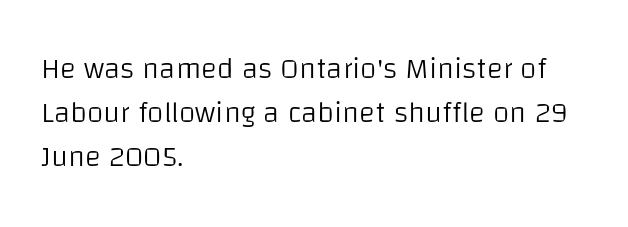
The image shows 30 px light sans-serif type, upright; set left-aligned, normal line spacing (1.47x), normal letter spacing, not underlined; low stroke contrast and a large x-height.
